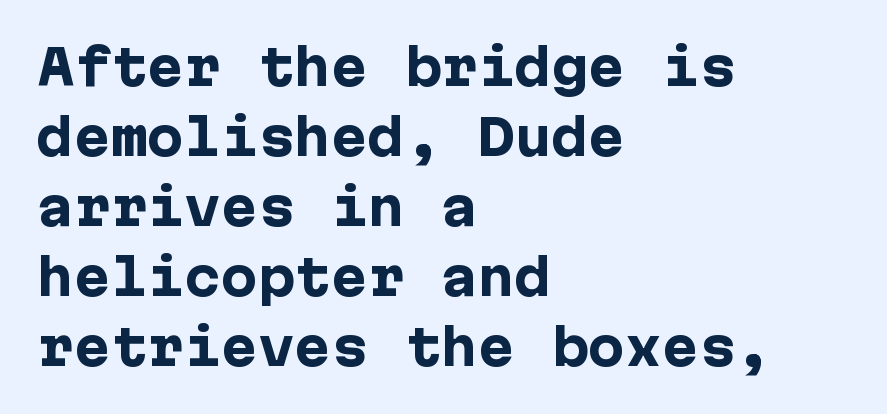
The strip under each line holds only bare page. The letters stand straight up with perfectly vertical stems. Serifs: no, the terminals of the letterforms are clean. Default kerning and tracking; the words read as compact shapes.
